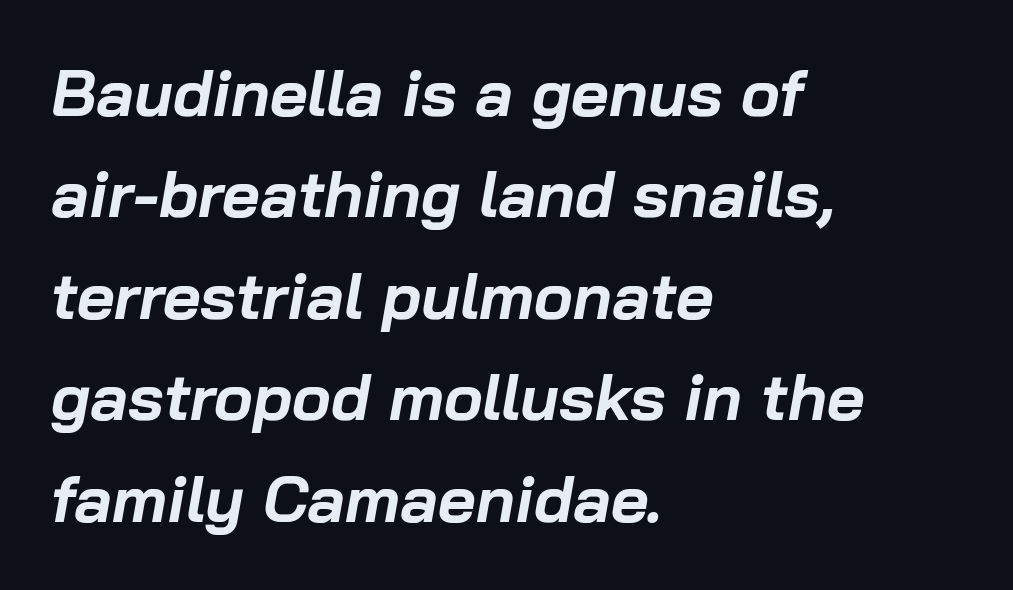
You'd pick this weight for a headline — it's a proper bold. No extra tracking has been applied to these lines. Descenders are the only things crossing below the line. In CSS terms this would be text-align: left.
